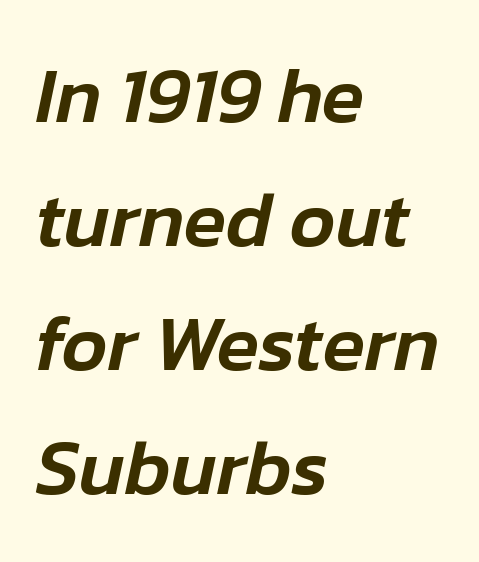
Left-aligned paragraph, ragged on the right. Regular leading. Plain, unruled lines of type. Look at the tracking — it's just the regular setting, nothing added. Note the varied advance widths — an 'i' is clearly narrower than an 'm'. When letters slant like this, we call the style italic.
